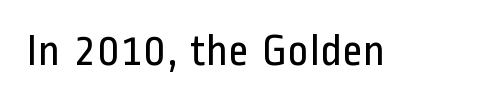
Bold? No — there's no thickening of the strokes. Decoration check: the copy has no underline. Looks like regular typesetting: each glyph gets only the width it needs. Words appear dense and cohesive because spacing is normal. The rendering shows plain stroke endings on the letterforms — a sans-serif design.
